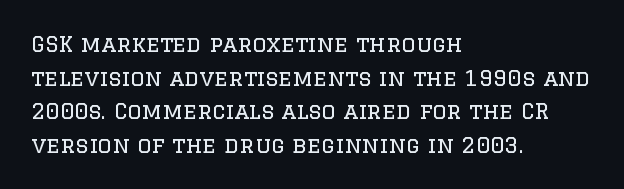
The image shows 22 px text type, upright; set left-aligned, normal line spacing (1.53x), normal letter spacing, not underlined.
